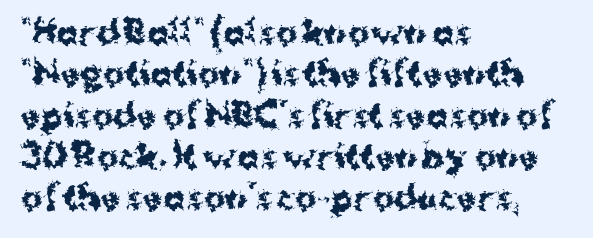
If you drew a ruler down the left edge, every line would touch it. The specimen reads as upright at a glance. Normally led — the rows are evenly, conventionally spaced. Look at the tracking — it's just the regular setting, nothing added.
